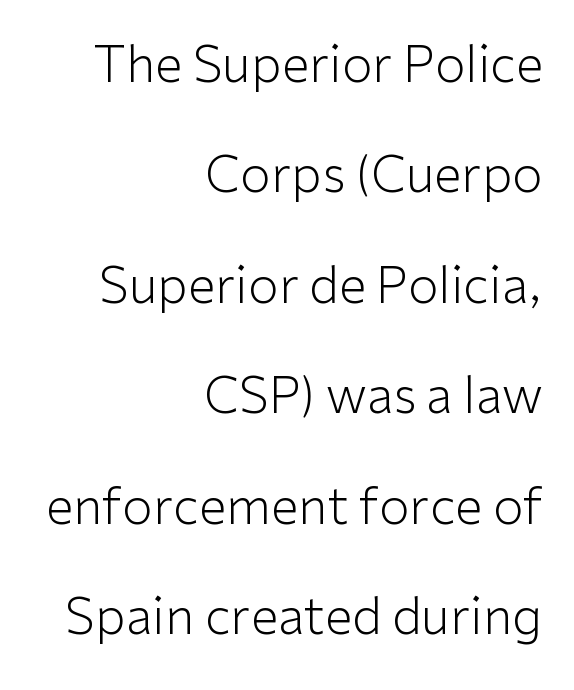
Q: Is the text bold? A: No.
Q: Is the text italic (slanted)? A: No, it is upright.
Q: Is the typeface a serif or a sans-serif typeface? A: Sans-serif.
Q: Is the text underlined? A: No.
Q: How is the paragraph aligned? A: Right-aligned.
Q: Is the spacing between letters normal or unusually wide? A: Normal.
Q: Is the spacing between lines tight, normal or loose? A: Loose.
Q: Width (condensed, normal, or wide)? A: Normal.
Q: Stroke contrast? A: Low.
Q: x-height? A: Medium.
Q: Monospaced? A: No.
